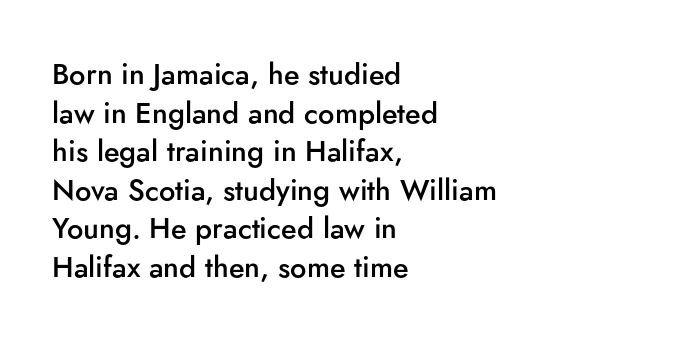
Q: Is the text bold? A: Semi-bold.
Q: Is the text italic (slanted)? A: No, it is upright.
Q: Is the typeface a serif or a sans-serif typeface? A: Sans-serif.
Q: Is the text underlined? A: No.
Q: How is the paragraph aligned? A: Left-aligned.
Q: Is the spacing between letters normal or unusually wide? A: Normal.
Q: Is the spacing between lines tight, normal or loose? A: Normal.
Q: Width (condensed, normal, or wide)? A: Normal.
Q: Stroke contrast? A: Low.
Q: x-height? A: Small.
Q: Monospaced? A: No.
